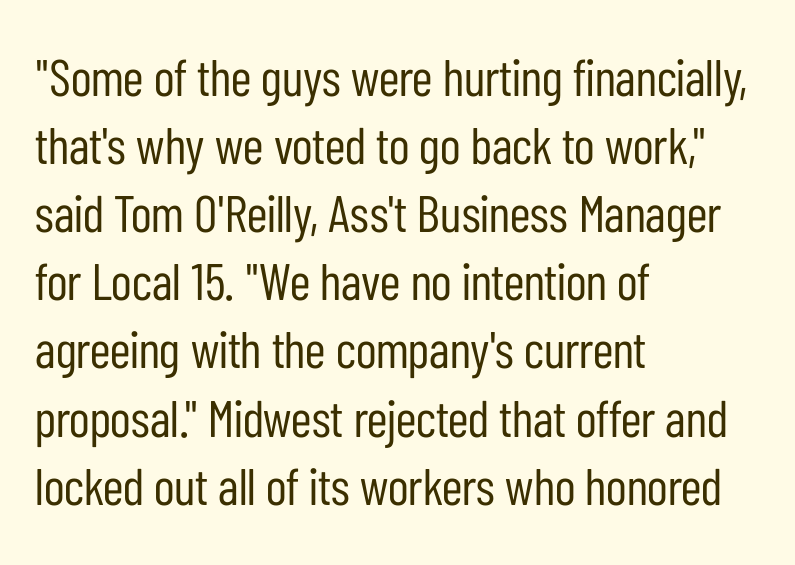
{"serif": "no", "italic": "no", "bold": "no", "weight": "regular", "width": "condensed", "stroke_contrast": "low", "x_height": "medium", "monospaced": "no", "underline": "no", "align": "left", "line_spacing": "normal", "line_spacing_ratio": 1.31, "letter_spacing": "normal", "letter_spacing_em": 0.0, "glyph_px": 52}
